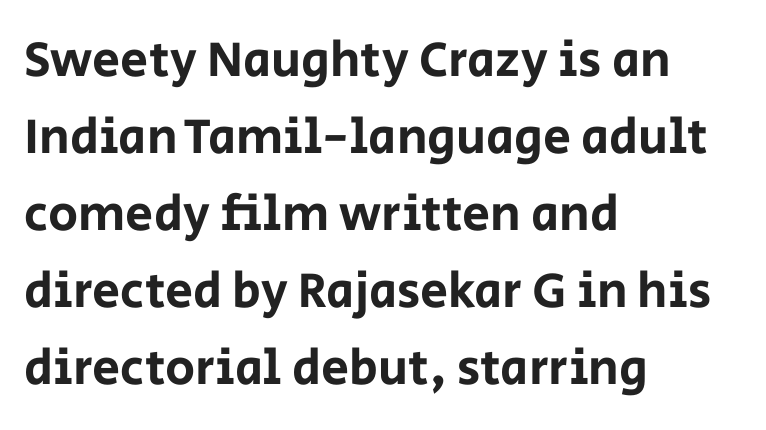
The image shows 50 px sans-serif type, upright; set left-aligned, normal line spacing (1.54x), normal letter spacing, not underlined; low stroke contrast and a large x-height.
